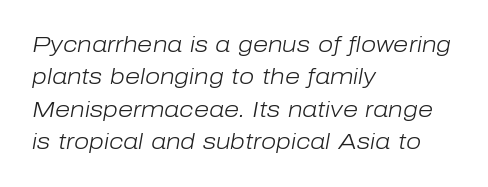
Q: Is the text bold? A: No.
Q: Is the text italic (slanted)? A: Yes, it leans right by about 10 degrees.
Q: Is the text underlined? A: No.
Q: How is the paragraph aligned? A: Left-aligned.
Q: Is the spacing between letters normal or unusually wide? A: Normal.
Q: Is the spacing between lines tight, normal or loose? A: Normal.
